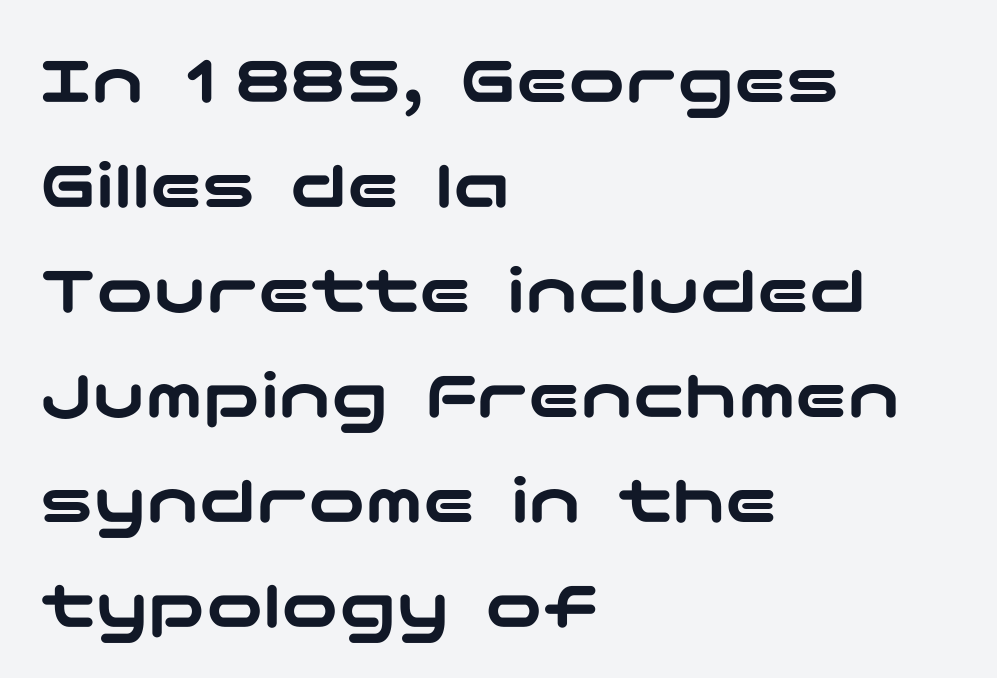
{"serif": "no", "italic": "no", "width": "wide", "stroke_contrast": "low", "x_height": "medium", "underline": "no", "align": "left", "line_spacing": "normal", "line_spacing_ratio": 1.48, "letter_spacing": "normal", "letter_spacing_em": 0.0, "glyph_px": 71}
